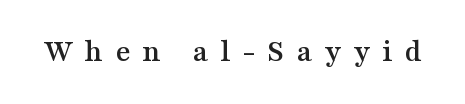
The image shows 32 px wide serif type, upright; set unusually wide letter spacing (+0.38 em), not underlined; medium stroke contrast and a medium x-height.
